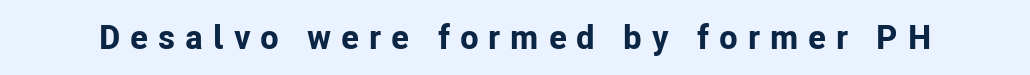
Q: Is the text bold? A: Yes.
Q: Is the text italic (slanted)? A: No, it is upright.
Q: Is the typeface a serif or a sans-serif typeface? A: Sans-serif.
Q: Is the text underlined? A: No.
Q: Is the spacing between letters normal or unusually wide? A: Unusually wide.
Q: Width (condensed, normal, or wide)? A: Normal.
Q: Stroke contrast? A: Low.
Q: x-height? A: Medium.
Q: Monospaced? A: No.
